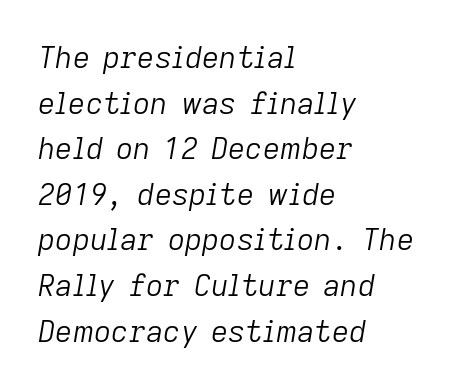
The image shows 30 px light type, italic (leaning right); set left-aligned, normal line spacing (1.52x), normal letter spacing, not underlined; low stroke contrast and a medium x-height.
